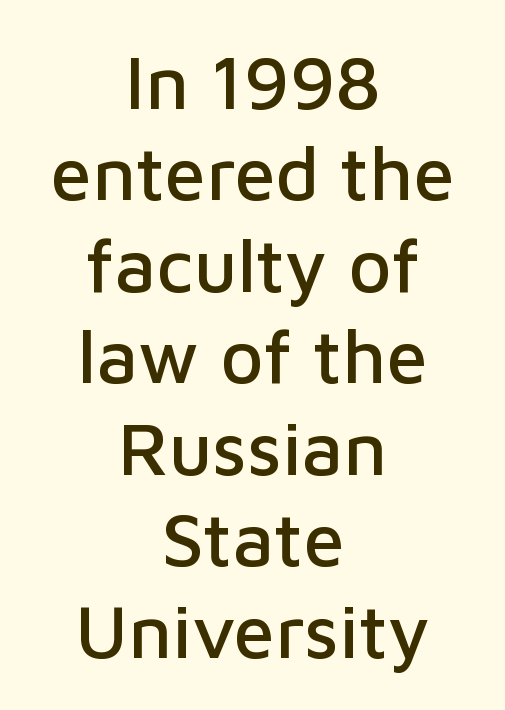
{"serif": "no", "italic": "no", "width": "normal", "stroke_contrast": "low", "x_height": "medium", "monospaced": "no", "underline": "no", "align": "center", "line_spacing_ratio": 1.22, "letter_spacing": "normal", "letter_spacing_em": 0.0, "glyph_px": 75}
